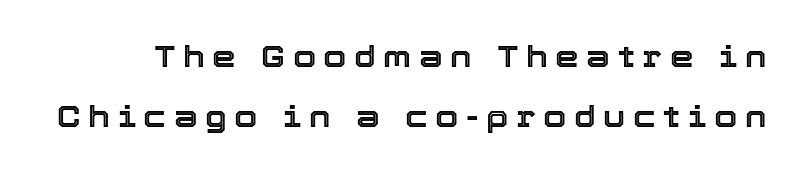
{"italic": "no", "width": "normal", "x_height": "medium", "monospaced": "no", "underline": "no", "line_spacing": "loose", "line_spacing_ratio": 2.01, "letter_spacing": "wide", "letter_spacing_em": 0.25, "glyph_px": 30}
